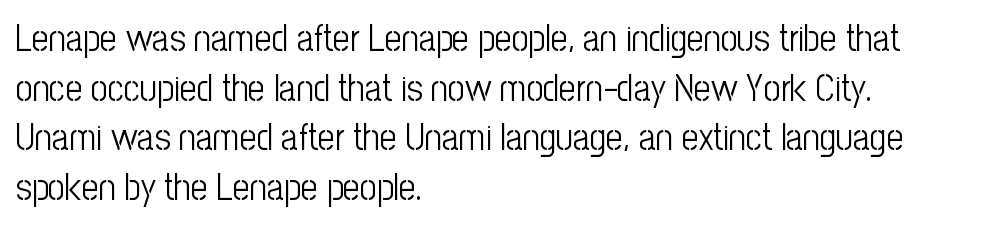
Q: Is the text bold? A: No.
Q: Is the text italic (slanted)? A: No, it is upright.
Q: Is the typeface a serif or a sans-serif typeface? A: Sans-serif.
Q: Is the text underlined? A: No.
Q: How is the paragraph aligned? A: Left-aligned.
Q: Is the spacing between letters normal or unusually wide? A: Normal.
Q: Is the spacing between lines tight, normal or loose? A: Normal.
Q: Width (condensed, normal, or wide)? A: Condensed.
Q: Stroke contrast? A: Low.
Q: x-height? A: Medium.
Q: Monospaced? A: No.
